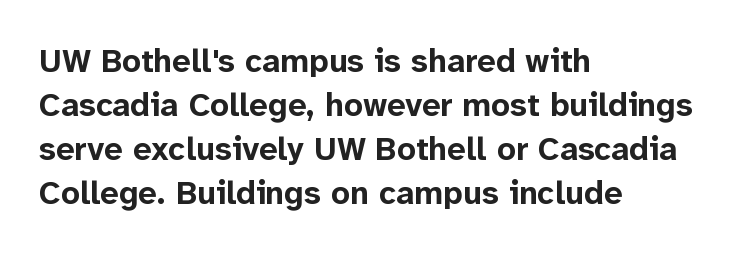
The image shows 33 px bold sans-serif type, upright; set left-aligned, normal line spacing (1.33x), normal letter spacing, not underlined; low stroke contrast and a medium x-height.
